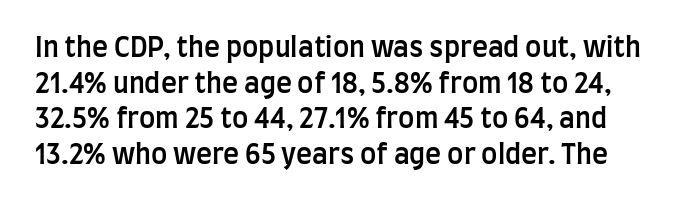
The glyphs are unaccompanied by any horizontal stroke below them. Typographic density is moderately raised because the face is semibold. Letter spacing: default. When letters stand straight like this, we call the style roman or upright.
